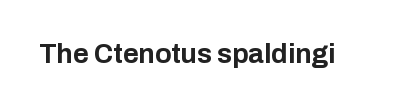
Q: Is the text bold? A: Yes.
Q: Is the text italic (slanted)? A: No, it is upright.
Q: Is the text underlined? A: No.
Q: Is the spacing between letters normal or unusually wide? A: Normal.
